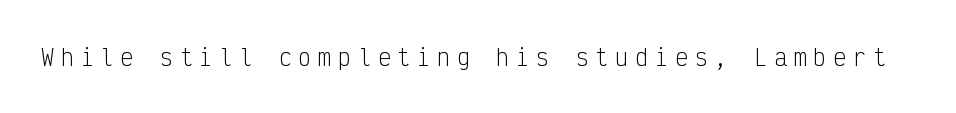
The image shows 22 px text type, upright; set unusually wide letter spacing (+0.3 em), not underlined.
